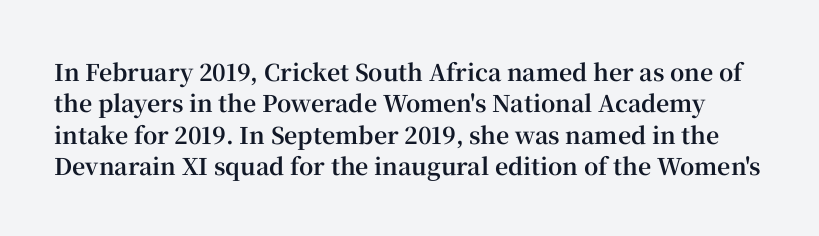
{"italic": "no", "bold": "yes", "underline": "no", "line_spacing": "normal", "line_spacing_ratio": 1.36, "letter_spacing": "normal", "letter_spacing_em": 0.0, "glyph_px": 23}
